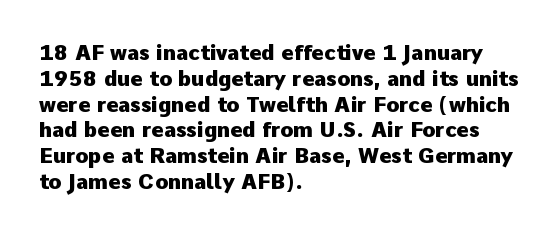
Q: Is the text bold? A: Yes.
Q: Is the text italic (slanted)? A: No, it is upright.
Q: Is the text underlined? A: No.
Q: How is the paragraph aligned? A: Left-aligned.
Q: Is the spacing between letters normal or unusually wide? A: Normal.
